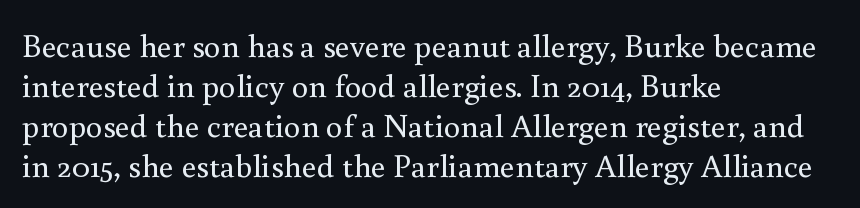
Stems here are at most as thick as an everyday book face. You could not count columns in this text — the font is proportionally spaced. A serif font was chosen for this passage. Check the space under the baseline: it is left empty. These lines were composed using upright roman letters.
